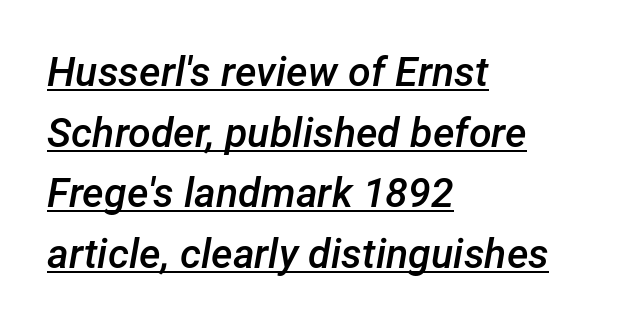
Q: Is the text bold? A: Semi-bold.
Q: Is the text italic (slanted)? A: Yes, it leans right by about 12 degrees.
Q: Is the text underlined? A: Yes.
Q: How is the paragraph aligned? A: Left-aligned.
Q: Is the spacing between letters normal or unusually wide? A: Normal.
Q: Is the spacing between lines tight, normal or loose? A: Normal.
Q: Width (condensed, normal, or wide)? A: Normal.
Q: Stroke contrast? A: Low.
Q: x-height? A: Medium.
Q: Monospaced? A: No.
